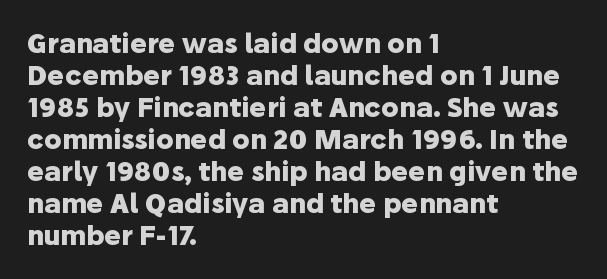
Alignment: flush left. A clean baseline with only descenders dipping below it. Vertical strokes here are truly vertical. Every letter is thick-stroked: bold, no question. A typesetter would call this zero additional tracking.
